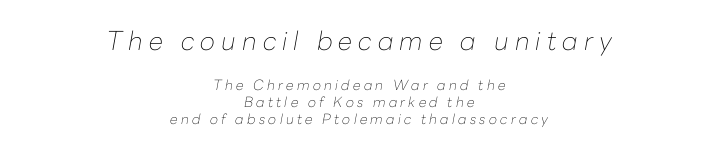
Q: Is the text bold? A: No.
Q: Is the text italic (slanted)? A: Yes, it leans right by about 10 degrees.
Q: Is the text underlined? A: No.
Q: How is the paragraph aligned? A: Centered.
Q: Is the spacing between letters normal or unusually wide? A: Unusually wide.
Q: Which block of text is set in a larger size, the first (top) or the second (bottom)? A: The first (top) one.
